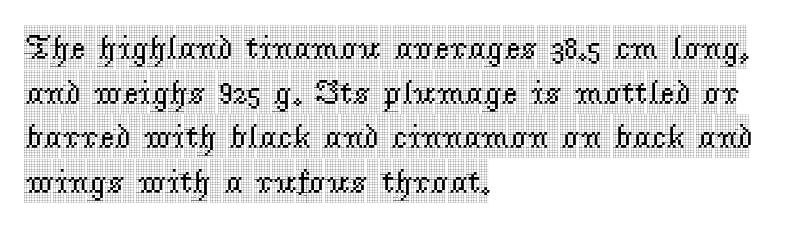
{"serif": "yes", "italic": "no", "width": "condensed", "x_height": "large", "monospaced": "no", "underline": "no", "align": "left", "line_spacing": "normal", "line_spacing_ratio": 1.31, "letter_spacing": "normal", "letter_spacing_em": 0.0, "glyph_px": 34}
